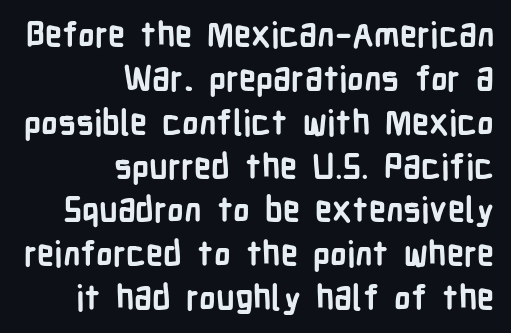
The image shows 34 px semibold, condensed sans-serif type, upright; set right-aligned, normal line spacing (1.29x), normal letter spacing, not underlined; low stroke contrast and a medium x-height.
